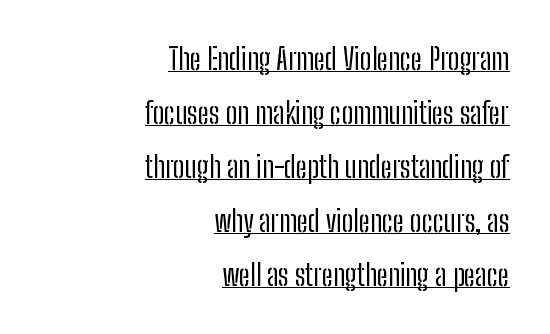
Check where the strokes stop: nothing finishes them off — pure sans. No extra tracking has been applied to these lines. The sample's only ornament is a line tracing under the words. The letters stand upright; this is a roman face.
